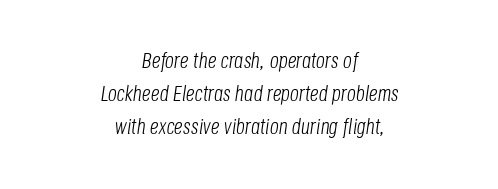
Q: Is the text bold? A: No.
Q: Is the text italic (slanted)? A: Yes, it leans right by about 8 degrees.
Q: Is the text underlined? A: No.
Q: How is the paragraph aligned? A: Centered.
Q: Is the spacing between letters normal or unusually wide? A: Normal.
Q: Is the spacing between lines tight, normal or loose? A: Normal.
